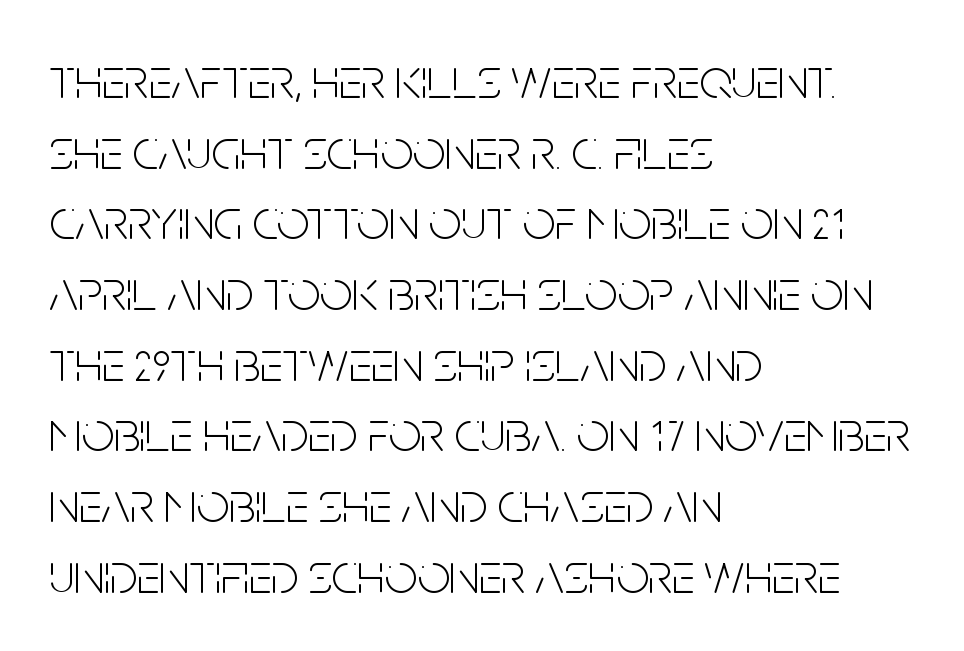
The image shows 57 px light, condensed sans-serif type, upright; set left-aligned, line spacing 1.24x, normal letter spacing, not underlined; low stroke contrast and a large x-height.
